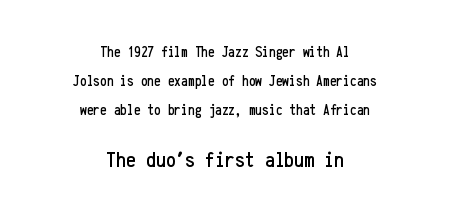
The image shows 22 px text type, upright; set centered, loose line spacing (1.92x), normal letter spacing, not underlined; the second (bottom) block is 1.47x larger.
